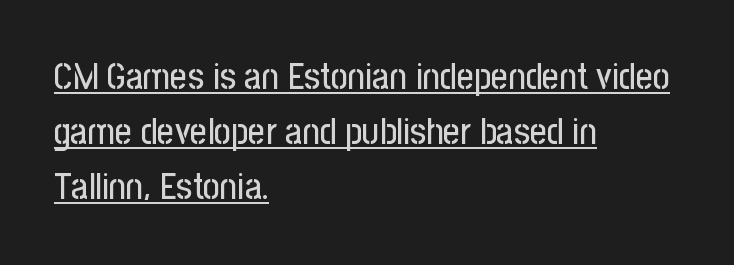
Q: Is the text italic (slanted)? A: No, it is upright.
Q: Is the typeface a serif or a sans-serif typeface? A: Sans-serif.
Q: Is the text underlined? A: Yes.
Q: How is the paragraph aligned? A: Left-aligned.
Q: Is the spacing between letters normal or unusually wide? A: Normal.
Q: Is the spacing between lines tight, normal or loose? A: Normal.
Q: Width (condensed, normal, or wide)? A: Condensed.
Q: Stroke contrast? A: Low.
Q: x-height? A: Medium.
Q: Monospaced? A: No.
